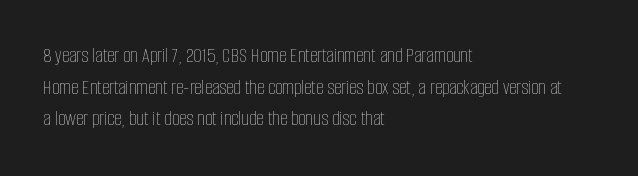
{"italic": "no", "bold": "no", "underline": "no", "align": "left", "line_spacing": "normal", "line_spacing_ratio": 1.51, "letter_spacing": "normal", "letter_spacing_em": 0.0, "glyph_px": 21}
